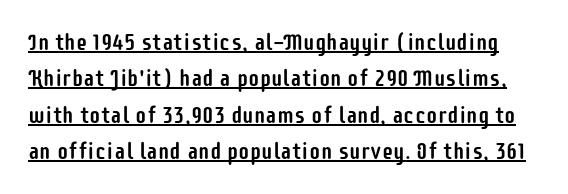
Q: Is the text italic (slanted)? A: No, it is upright.
Q: Is the text underlined? A: Yes.
Q: Is the spacing between letters normal or unusually wide? A: Normal.
Q: Is the spacing between lines tight, normal or loose? A: Normal.
